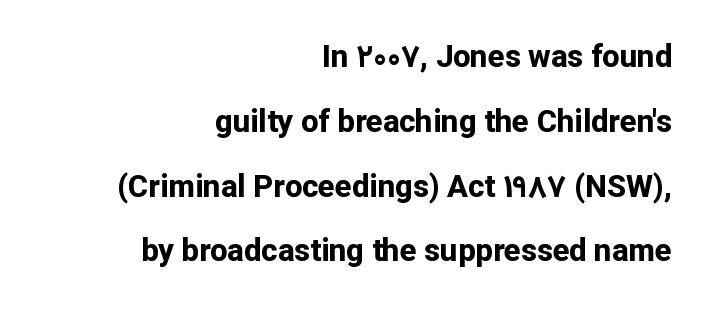
Q: Is the text bold? A: Yes.
Q: Is the text italic (slanted)? A: No, it is upright.
Q: Is the typeface a serif or a sans-serif typeface? A: Sans-serif.
Q: Is the text underlined? A: No.
Q: How is the paragraph aligned? A: Right-aligned.
Q: Is the spacing between letters normal or unusually wide? A: Normal.
Q: Is the spacing between lines tight, normal or loose? A: Loose.
Q: Width (condensed, normal, or wide)? A: Normal.
Q: Stroke contrast? A: Low.
Q: x-height? A: Medium.
Q: Monospaced? A: No.
